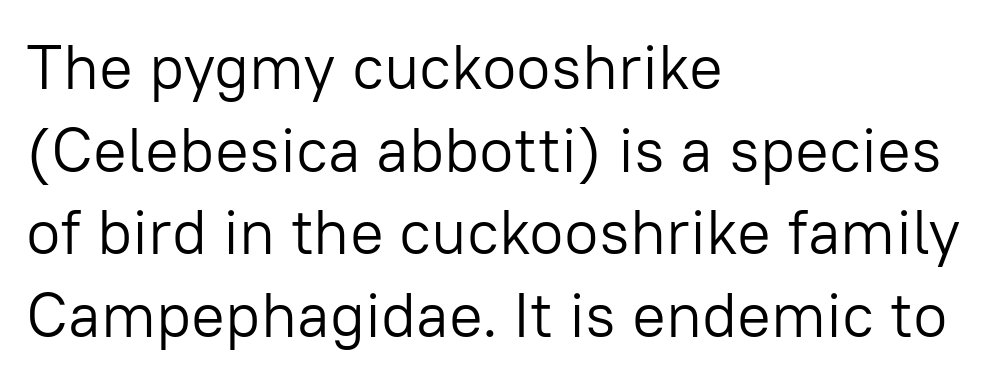
The image shows 63 px light sans-serif type, upright; set left-aligned, normal line spacing (1.31x), normal letter spacing, not underlined; low stroke contrast and a medium x-height.
